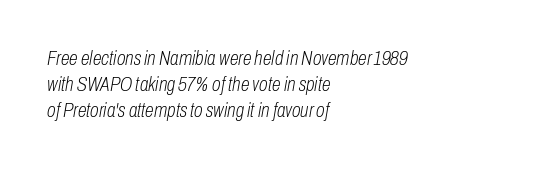
Q: Is the text bold? A: No.
Q: Is the text italic (slanted)? A: Yes, it leans right by about 10 degrees.
Q: Is the text underlined? A: No.
Q: How is the paragraph aligned? A: Left-aligned.
Q: Is the spacing between letters normal or unusually wide? A: Normal.
Q: Is the spacing between lines tight, normal or loose? A: Normal.
